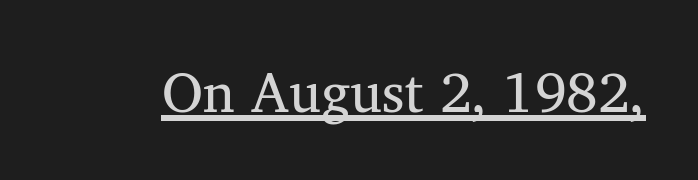
The image shows 56 px serif type, upright; set normal letter spacing, underlined; medium stroke contrast and a medium x-height.
